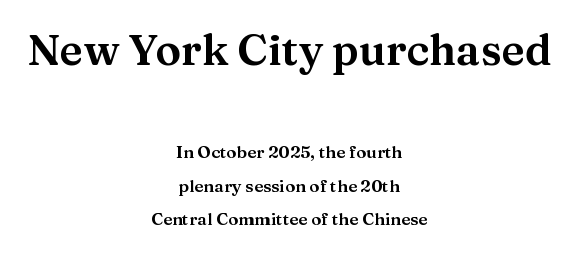
{"serif": "yes", "italic": "no", "width": "normal", "stroke_contrast": "medium", "x_height": "medium", "monospaced": "no", "underline": "no", "align": "center", "line_spacing": "loose", "line_spacing_ratio": 1.97, "letter_spacing": "normal", "letter_spacing_em": 0.0, "larger_block": "first", "size_ratio": 2.53, "glyph_px": 43}
